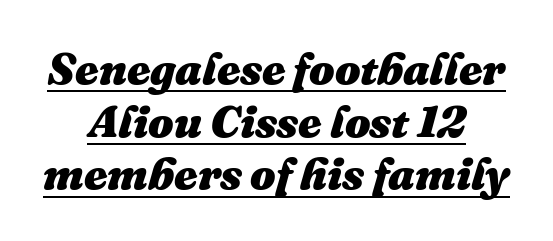
The image shows 45 px heavy type, italic (leaning right); set centered, line spacing 1.17x, normal letter spacing, underlined; medium stroke contrast and a medium x-height.
